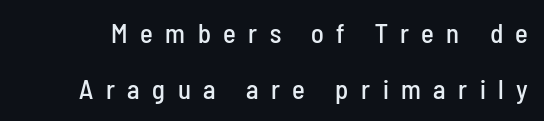
The image shows 27 px text type, upright; set loose line spacing (2.06x), unusually wide letter spacing (+0.46 em), not underlined.
